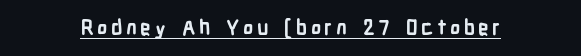
{"italic": "no", "bold": "yes", "underline": "yes", "glyph_px": 21}
